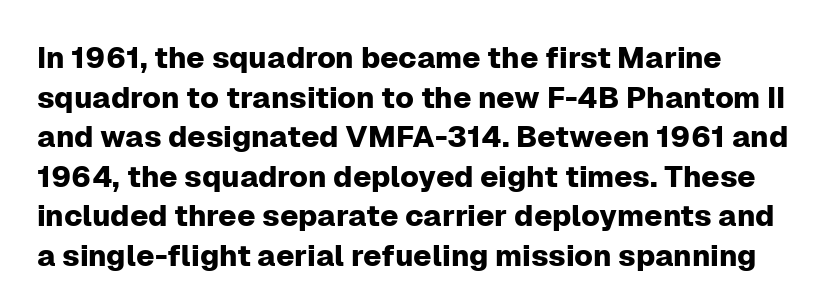
{"serif": "no", "italic": "no", "width": "normal", "stroke_contrast": "low", "x_height": "medium", "monospaced": "no", "underline": "no", "line_spacing": "normal", "line_spacing_ratio": 1.32, "letter_spacing": "normal", "letter_spacing_em": 0.0, "glyph_px": 30}
